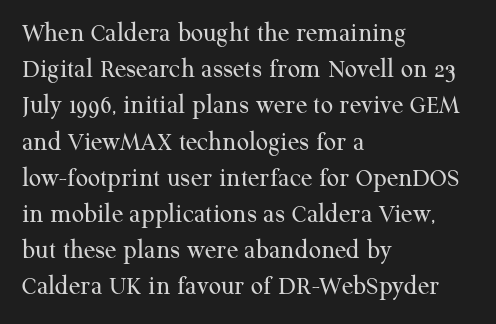
{"italic": "no", "bold": "no", "underline": "no", "align": "left", "line_spacing": "normal", "line_spacing_ratio": 1.34, "letter_spacing": "normal", "letter_spacing_em": 0.0, "glyph_px": 27}
